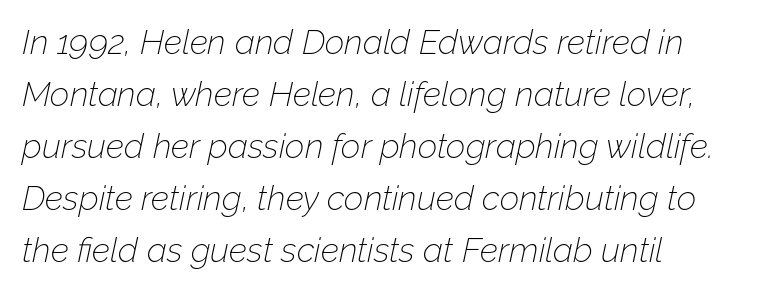
No letter is thick-stroked: the sample isn't bold. Short note: letters normally spaced. The lines are quadded left. Do the characters align in a grid? No, the font is proportional. When letters slant like this, we call the style italic.
